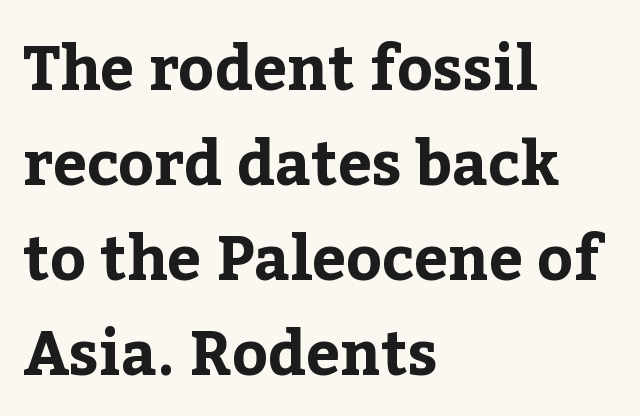
Q: Is the text bold? A: Yes.
Q: Is the text italic (slanted)? A: No, it is upright.
Q: Is the typeface a serif or a sans-serif typeface? A: Serif.
Q: Is the text underlined? A: No.
Q: How is the paragraph aligned? A: Left-aligned.
Q: Is the spacing between letters normal or unusually wide? A: Normal.
Q: Is the spacing between lines tight, normal or loose? A: Normal.
Q: Width (condensed, normal, or wide)? A: Normal.
Q: Stroke contrast? A: Low.
Q: x-height? A: Medium.
Q: Monospaced? A: No.
